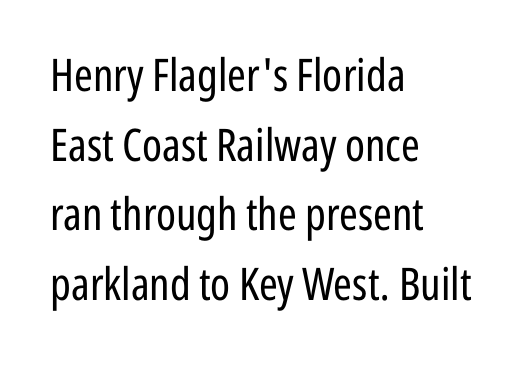
Q: Is the text bold? A: No.
Q: Is the text italic (slanted)? A: No, it is upright.
Q: Is the typeface a serif or a sans-serif typeface? A: Sans-serif.
Q: Is the text underlined? A: No.
Q: How is the paragraph aligned? A: Left-aligned.
Q: Is the spacing between letters normal or unusually wide? A: Normal.
Q: Is the spacing between lines tight, normal or loose? A: Normal.
Q: Width (condensed, normal, or wide)? A: Condensed.
Q: Stroke contrast? A: Low.
Q: x-height? A: Medium.
Q: Monospaced? A: No.
